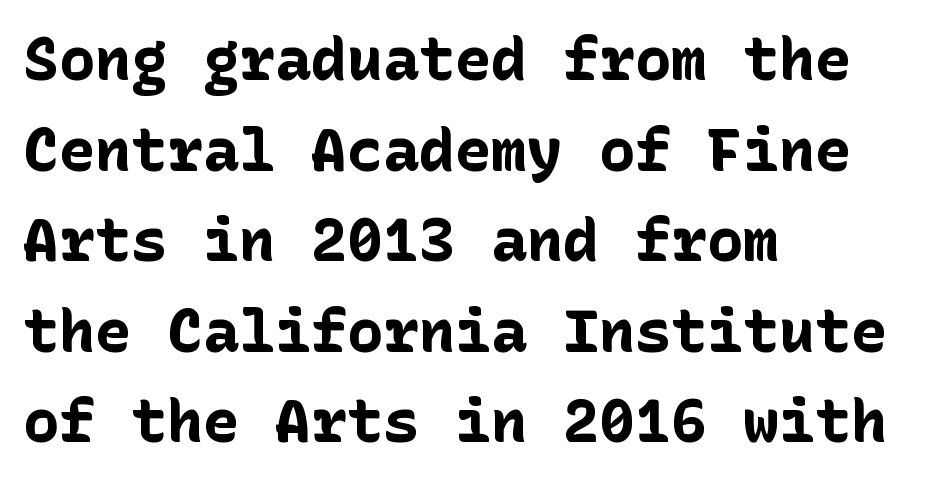
{"serif": "no", "italic": "no", "bold": "yes", "weight": "bold", "width": "normal", "stroke_contrast": "low", "x_height": "medium", "underline": "no", "align": "left", "line_spacing": "normal", "line_spacing_ratio": 1.51, "letter_spacing": "normal", "letter_spacing_em": 0.0, "glyph_px": 60}
